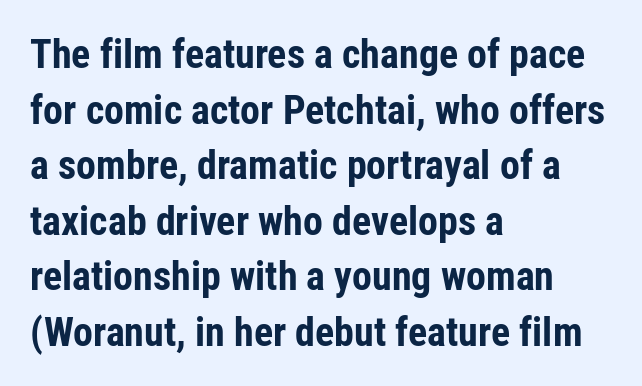
{"serif": "no", "italic": "no", "bold": "yes", "weight": "bold", "width": "condensed", "stroke_contrast": "low", "x_height": "medium", "monospaced": "no", "underline": "no", "align": "left", "line_spacing": "normal", "line_spacing_ratio": 1.39, "letter_spacing": "normal", "letter_spacing_em": 0.0, "glyph_px": 40}
